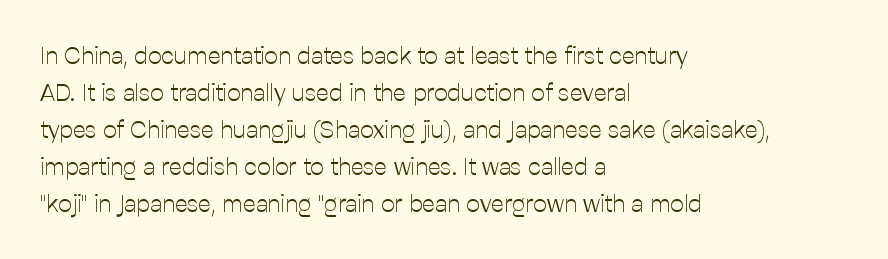
Q: Is the text bold? A: No.
Q: Is the text italic (slanted)? A: No, it is upright.
Q: Is the text underlined? A: No.
Q: How is the paragraph aligned? A: Left-aligned.
Q: Is the spacing between letters normal or unusually wide? A: Normal.
Q: Is the spacing between lines tight, normal or loose? A: Normal.
